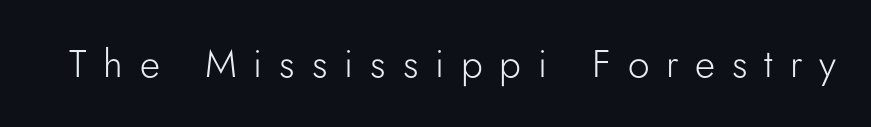
Q: Is the text bold? A: No.
Q: Is the text italic (slanted)? A: No, it is upright.
Q: Is the typeface a serif or a sans-serif typeface? A: Sans-serif.
Q: Is the text underlined? A: No.
Q: Is the spacing between letters normal or unusually wide? A: Unusually wide.
Q: Width (condensed, normal, or wide)? A: Normal.
Q: Stroke contrast? A: Low.
Q: x-height? A: Small.
Q: Monospaced? A: No.
